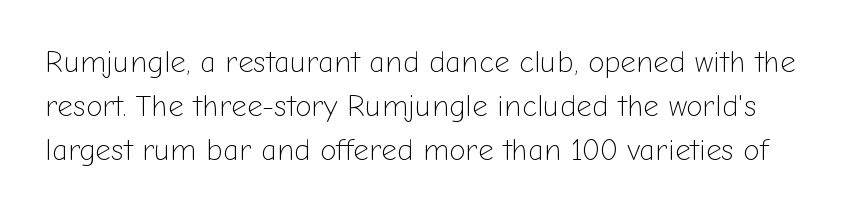
The image shows 30 px light sans-serif type, upright; set normal line spacing (1.46x), normal letter spacing, not underlined; low stroke contrast and a medium x-height.
